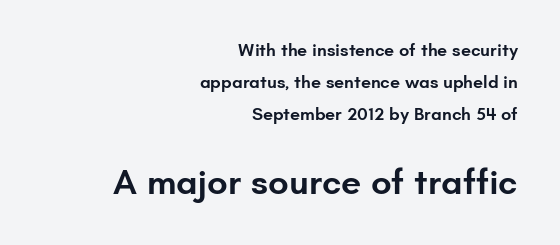
The image shows 36 px semibold sans-serif type, upright; set right-aligned, line spacing 1.78x, normal letter spacing, not underlined; the second (bottom) block is 2.0x larger; low stroke contrast and a small x-height.
